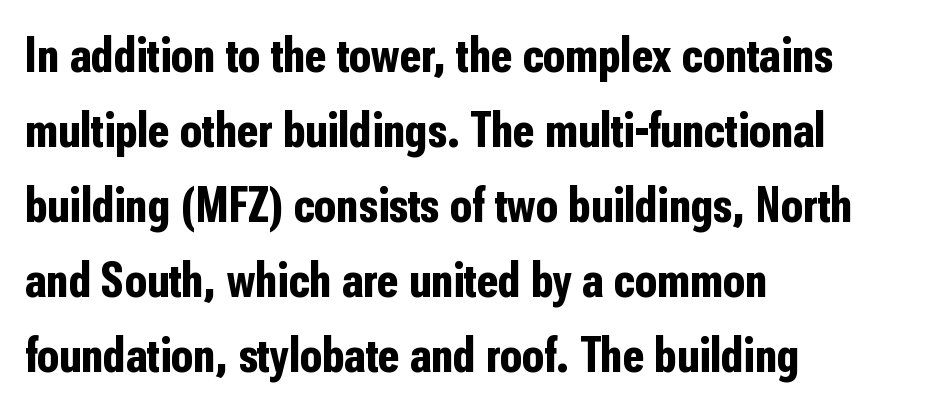
Q: Is the text bold? A: Yes.
Q: Is the text italic (slanted)? A: No, it is upright.
Q: Is the typeface a serif or a sans-serif typeface? A: Sans-serif.
Q: Is the text underlined? A: No.
Q: How is the paragraph aligned? A: Left-aligned.
Q: Is the spacing between letters normal or unusually wide? A: Normal.
Q: Is the spacing between lines tight, normal or loose? A: Normal.
Q: Width (condensed, normal, or wide)? A: Condensed.
Q: Stroke contrast? A: Low.
Q: x-height? A: Medium.
Q: Monospaced? A: No.
